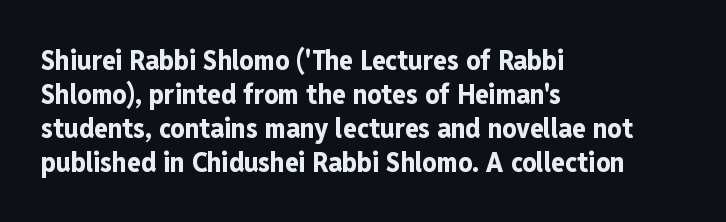
The image shows 28 px bold, condensed sans-serif type, upright; set left-aligned, line spacing 1.21x, normal letter spacing, not underlined; low stroke contrast and a medium x-height.
